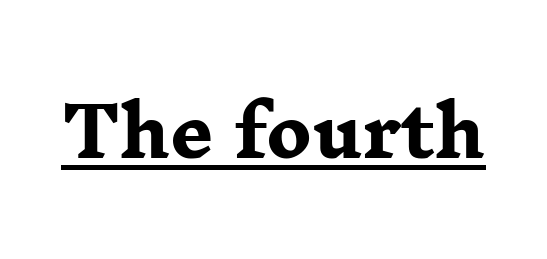
Q: Is the text bold? A: Yes.
Q: Is the text italic (slanted)? A: No, it is upright.
Q: Is the typeface a serif or a sans-serif typeface? A: Serif.
Q: Is the text underlined? A: Yes.
Q: Is the spacing between letters normal or unusually wide? A: Normal.
Q: Width (condensed, normal, or wide)? A: Wide.
Q: Stroke contrast? A: Low.
Q: x-height? A: Medium.
Q: Monospaced? A: No.
